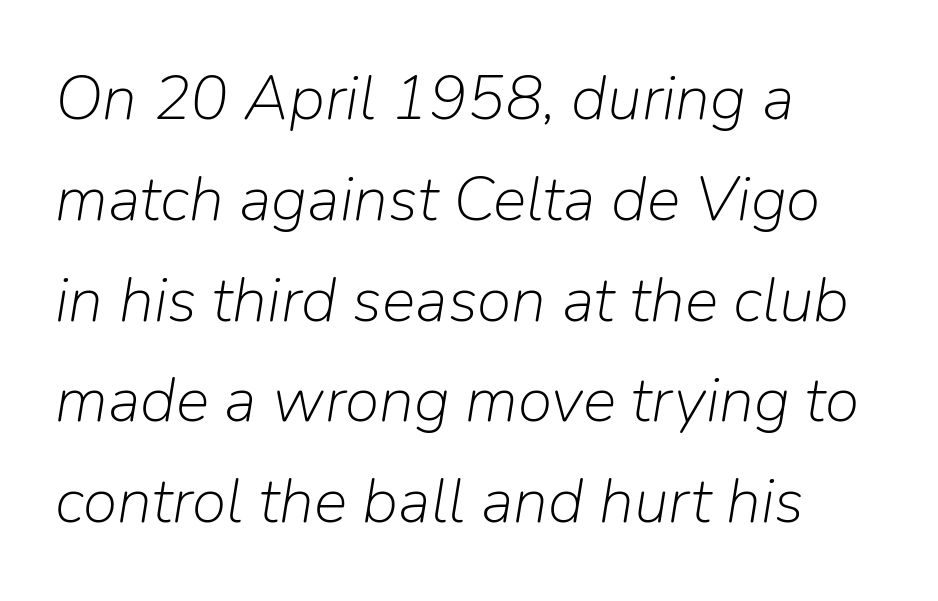
{"italic": "yes", "lean": "right", "slant_degrees": 9, "bold": "no", "weight": "light", "width": "normal", "stroke_contrast": "low", "x_height": "medium", "monospaced": "no", "underline": "no", "align": "left", "line_spacing": "normal", "line_spacing_ratio": 1.6, "letter_spacing": "normal", "letter_spacing_em": 0.0, "glyph_px": 63}
